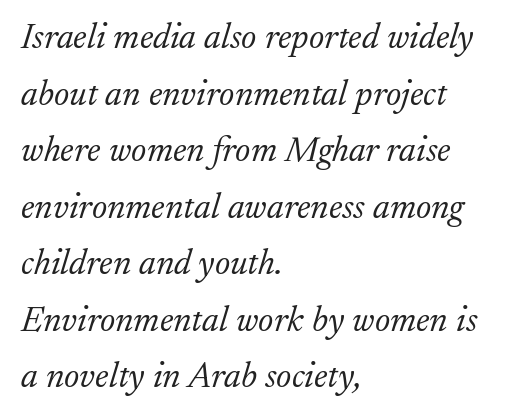
Note the varied advance widths — an 'i' is clearly narrower than an 'm'. Visually the block forms a straight wall on the left and a jagged coastline on the right. This sample uses plain, unmodified letter spacing. The characters are drawn with everyday or finer stroke widths. Successive baselines arrive at the customary interval. Each row of text sits above clean, open space.
